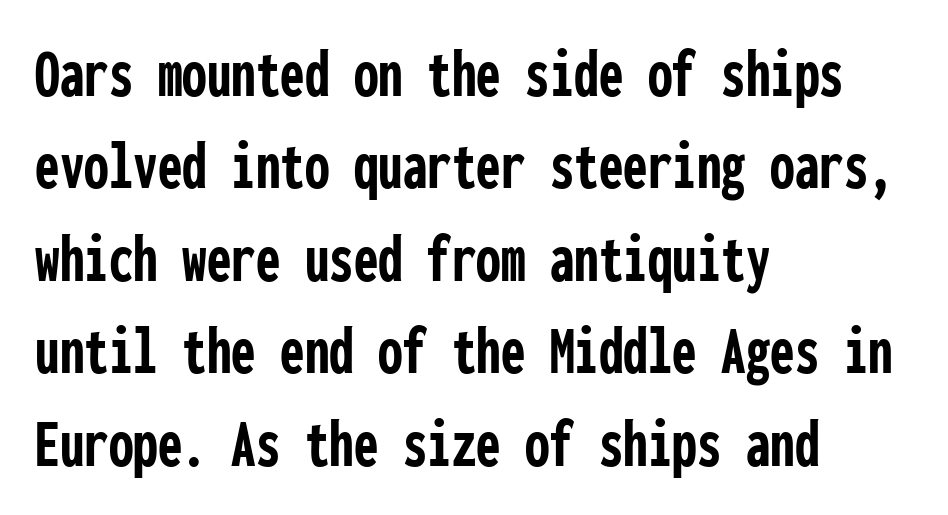
Q: Is the text bold? A: Yes.
Q: Is the text italic (slanted)? A: No, it is upright.
Q: Is the typeface a serif or a sans-serif typeface? A: Sans-serif.
Q: Is the text underlined? A: No.
Q: How is the paragraph aligned? A: Left-aligned.
Q: Is the spacing between letters normal or unusually wide? A: Normal.
Q: Is the spacing between lines tight, normal or loose? A: Normal.
Q: Width (condensed, normal, or wide)? A: Condensed.
Q: Stroke contrast? A: Low.
Q: x-height? A: Medium.
Q: Monospaced? A: Yes.
